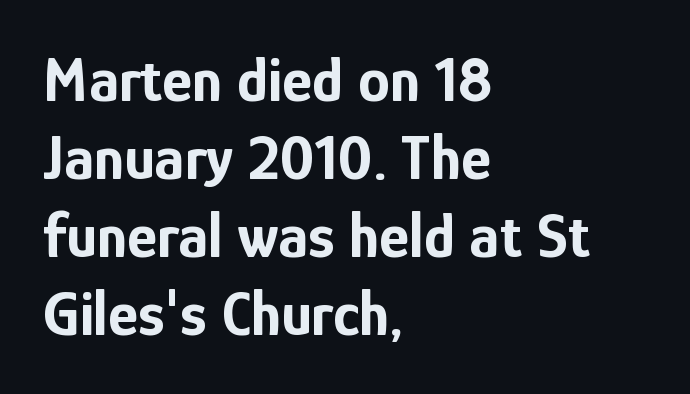
The image shows 64 px bold, condensed sans-serif type, upright; set left-aligned, line spacing 1.22x, normal letter spacing, not underlined; low stroke contrast and a medium x-height.
